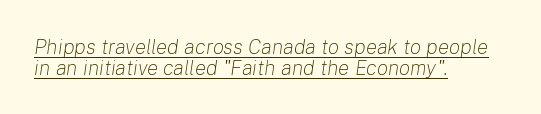
{"italic": "yes", "lean": "right", "slant_degrees": 8, "bold": "no", "underline": "yes", "align": "left", "line_spacing": "tight", "line_spacing_ratio": 0.98, "letter_spacing": "normal", "letter_spacing_em": 0.0, "glyph_px": 21}
